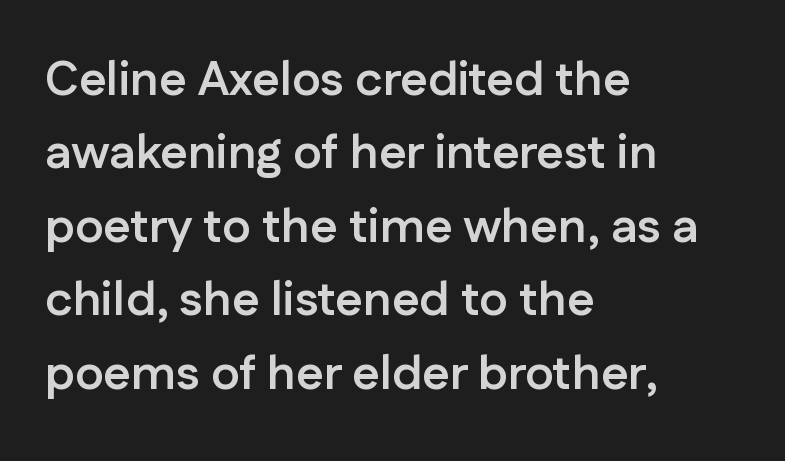
Q: Is the text bold? A: Yes.
Q: Is the text italic (slanted)? A: No, it is upright.
Q: Is the typeface a serif or a sans-serif typeface? A: Sans-serif.
Q: Is the text underlined? A: No.
Q: How is the paragraph aligned? A: Left-aligned.
Q: Is the spacing between letters normal or unusually wide? A: Normal.
Q: Is the spacing between lines tight, normal or loose? A: Normal.
Q: Width (condensed, normal, or wide)? A: Normal.
Q: Stroke contrast? A: Low.
Q: x-height? A: Medium.
Q: Monospaced? A: No.
